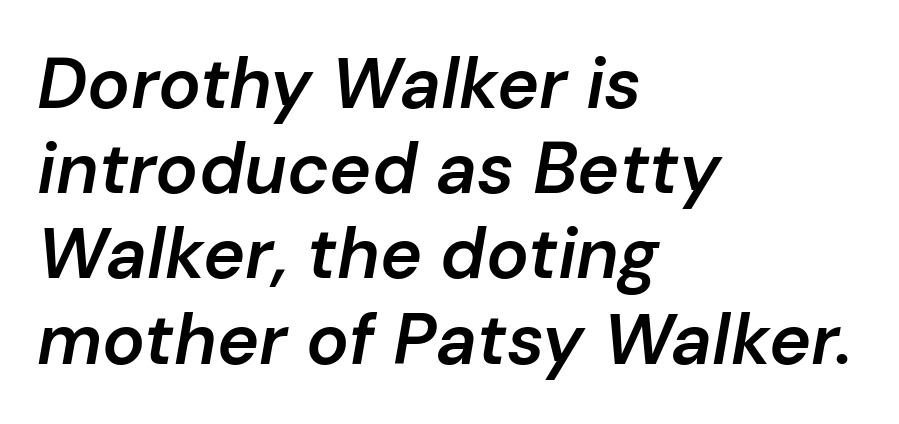
The image shows 71 px semibold type, italic (leaning right); set left-aligned, line spacing 1.2x, normal letter spacing, not underlined; low stroke contrast and a medium x-height.
